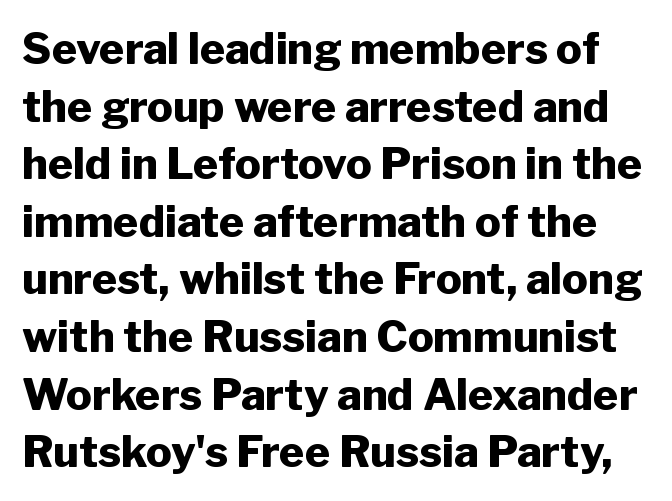
If you drew a line through each stem, it would be perfectly vertical. Character widths vary here, with narrow letters taking less room than wide ones. Any mark beneath the type? The region is blank. Check where the strokes stop: nothing finishes them off — pure sans.
